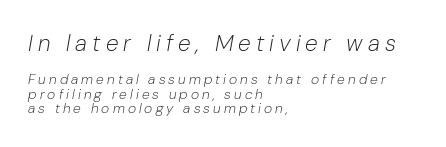
You get the large type first, then a drop to smaller type. Is the block centered? No — it sits flush against the left margin. Unmarked baselines from the first word to the last. Closely set lines give the paragraph a compact silhouette. Counters stay open thanks to moderate or lighter strokes. The gaps between neighbouring characters are conspicuously large.
